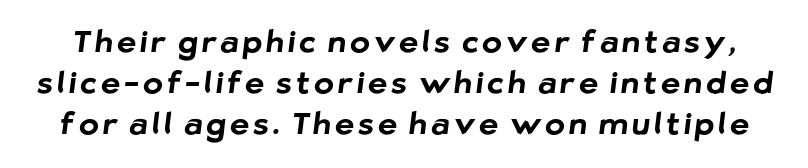
Q: Is the text bold? A: Yes.
Q: Is the typeface a serif or a sans-serif typeface? A: Sans-serif.
Q: Is the text underlined? A: No.
Q: Is the spacing between lines tight, normal or loose? A: Normal.
Q: Width (condensed, normal, or wide)? A: Normal.
Q: Stroke contrast? A: Low.
Q: x-height? A: Medium.
Q: Monospaced? A: No.
